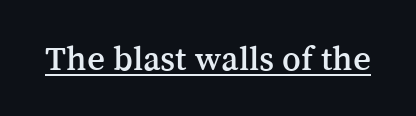
These lines are composed in type with serifs. Designer's note — italics off, roman on. Between one letter and the next there's only the usual sliver of space. Proportional: the letters do not fall into vertical columns.
